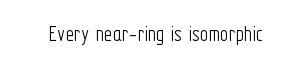
Q: Is the text bold? A: No.
Q: Is the text italic (slanted)? A: No, it is upright.
Q: Is the text underlined? A: No.
Q: Is the spacing between letters normal or unusually wide? A: Normal.
